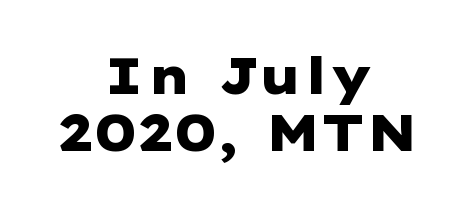
{"serif": "no", "italic": "no", "bold": "yes", "weight": "heavy", "width": "wide", "stroke_contrast": "low", "x_height": "medium", "underline": "no", "align": "center", "line_spacing": "tight", "line_spacing_ratio": 1.12, "letter_spacing": "normal", "letter_spacing_em": 0.0, "glyph_px": 51}
